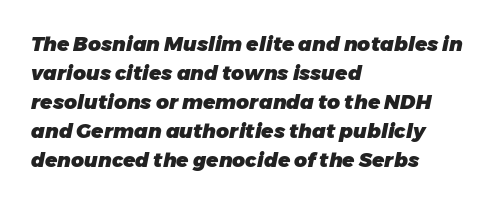
Q: Is the text bold? A: Yes.
Q: Is the text italic (slanted)? A: Yes, it leans right by about 11 degrees.
Q: Is the text underlined? A: No.
Q: How is the paragraph aligned? A: Left-aligned.
Q: Is the spacing between letters normal or unusually wide? A: Normal.
Q: Is the spacing between lines tight, normal or loose? A: Normal.
